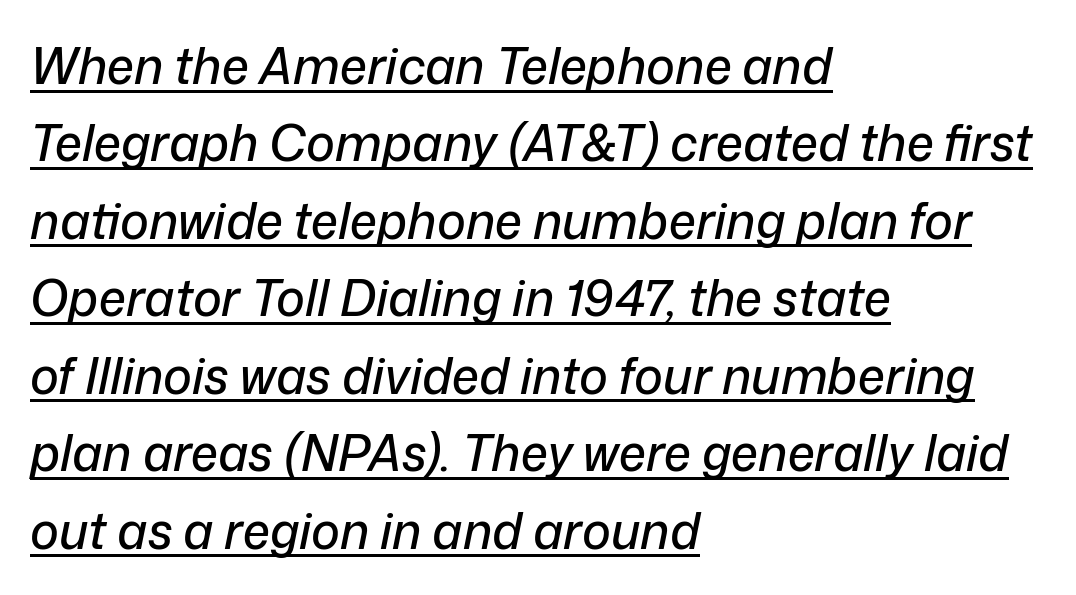
Does the copy run flush right? No — it runs flush left. Interline gaps are of average width in this sample. The passage shown is underscored from start to finish. Between one letter and the next there's only the usual sliver of space. Posture: slanted.
